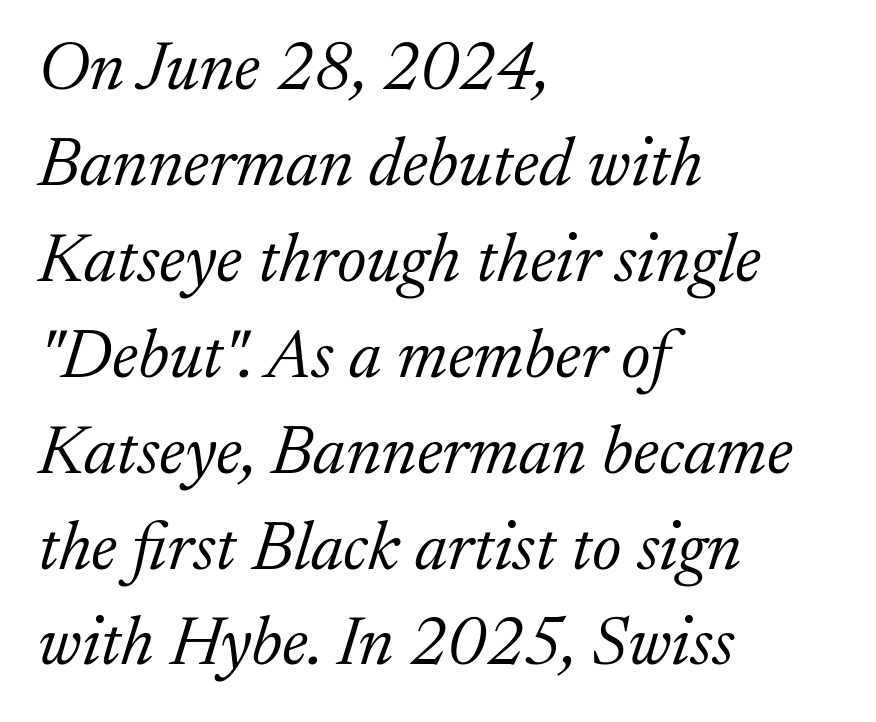
The image shows 69 px light serif type, italic (leaning right); set left-aligned, normal line spacing (1.39x), normal letter spacing, not underlined; low stroke contrast and a medium x-height.
